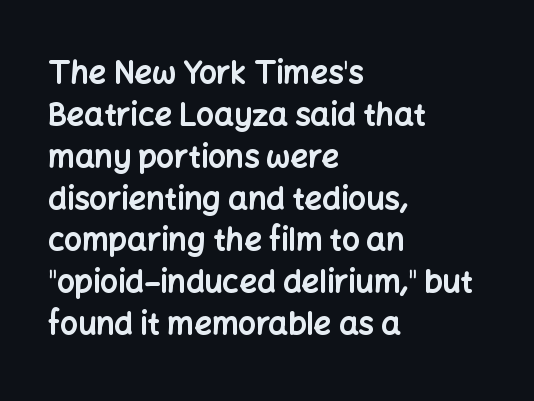
The image shows 31 px bold sans-serif type, upright; set left-aligned, normal line spacing (1.35x), normal letter spacing, not underlined; low stroke contrast and a medium x-height.
